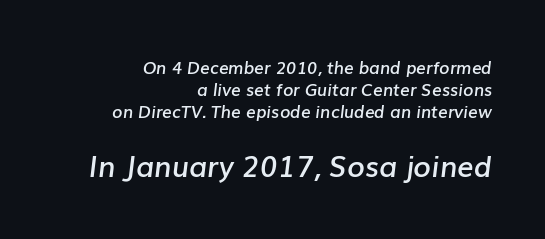
{"italic": "yes", "lean": "right", "slant_degrees": 7, "bold": "semi", "weight": "semibold", "width": "normal", "stroke_contrast": "low", "x_height": "medium", "monospaced": "no", "underline": "no", "align": "right", "line_spacing": "normal", "line_spacing_ratio": 1.29, "letter_spacing": "normal", "letter_spacing_em": 0.0, "larger_block": "second", "size_ratio": 1.71, "glyph_px": 29}
